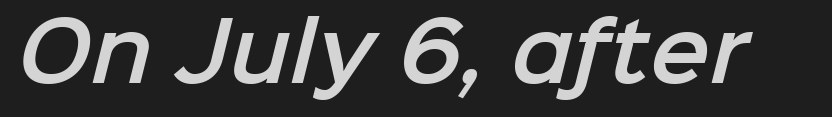
The image shows 80 px sans-serif type; set normal letter spacing, not underlined; low stroke contrast and a medium x-height.
